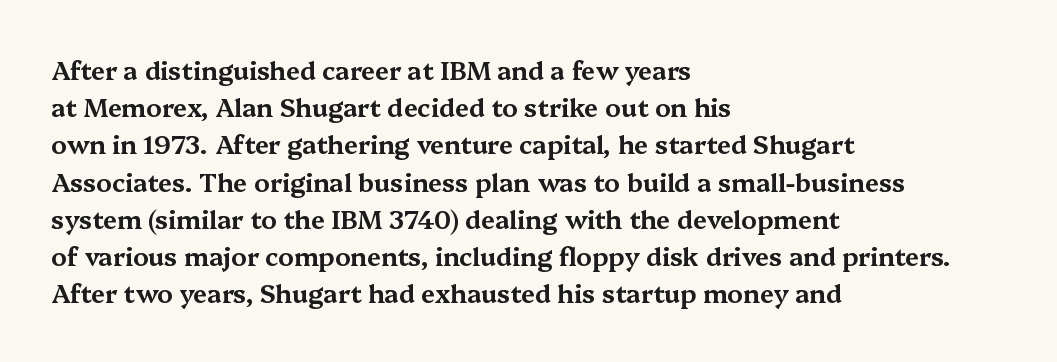
Designer's note — italics off, roman on. Compared with typical paragraphs, the rows here are spaced about the same. No word sits above an underline. Left-aligned paragraph, ragged on the right. This sample uses plain, unmodified letter spacing.
